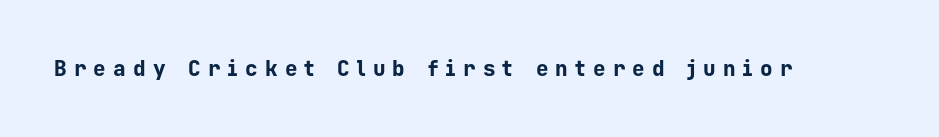
Plain, unruled lines of type. The face used here is rendered with a markedly widened letterfit. You can tell it's not italic because the verticals are truly vertical. Stroke thickness is high; the sample reads as a true bold.
